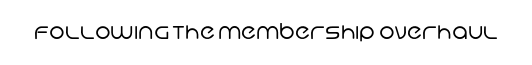
Students, note that the glyphs here touch the page at normal intervals. Any mark beneath the type? The region is blank. Is this a heavy cut? Hardly; it is regular or lighter.
